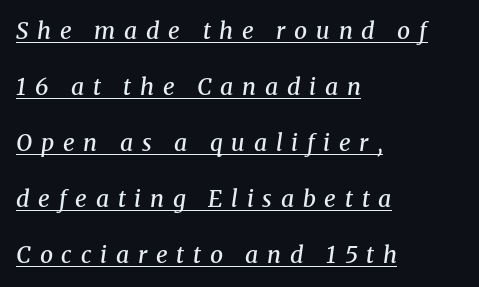
Moderately thickened strokes mark this as semibold type. The paragraph has a hard left edge and a soft right edge. What stands out about the letter spacing? Its width — letters are far apart. Slanted lettering throughout. In designer terms, the underline attribute is active on this setting. Vertically, the passage feels expansive, rows floating well apart.
